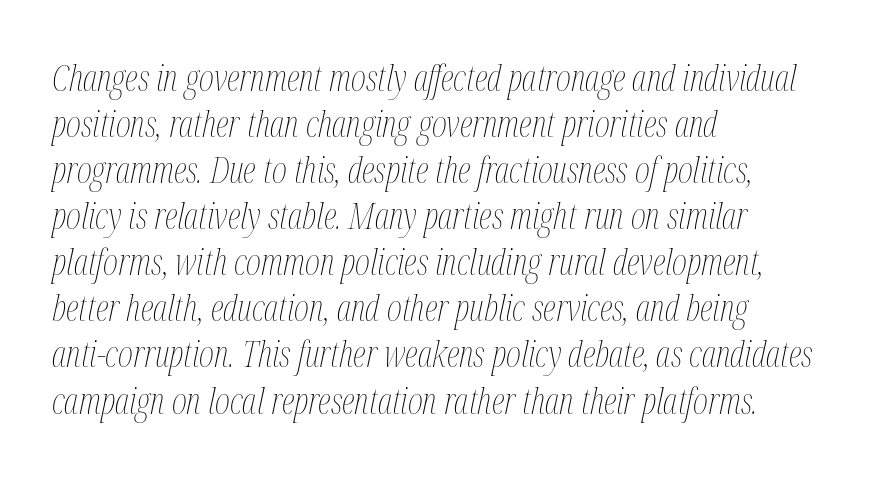
{"italic": "yes", "lean": "right", "slant_degrees": 12, "bold": "no", "weight": "thin", "width": "condensed", "stroke_contrast": "medium", "x_height": "medium", "monospaced": "no", "underline": "no", "align": "left", "line_spacing": "normal", "line_spacing_ratio": 1.28, "letter_spacing": "normal", "letter_spacing_em": 0.0, "glyph_px": 36}
